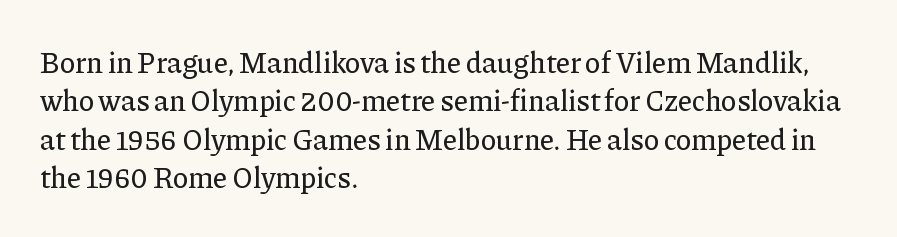
Descender tails drop into unmarked territory. The passage shown stacks its lines at a standard gap. Horizontal alignment here is leftward, the default for most running prose. Proportional: the letters do not fall into vertical columns. The glyphs in this specimen are seriffed.
